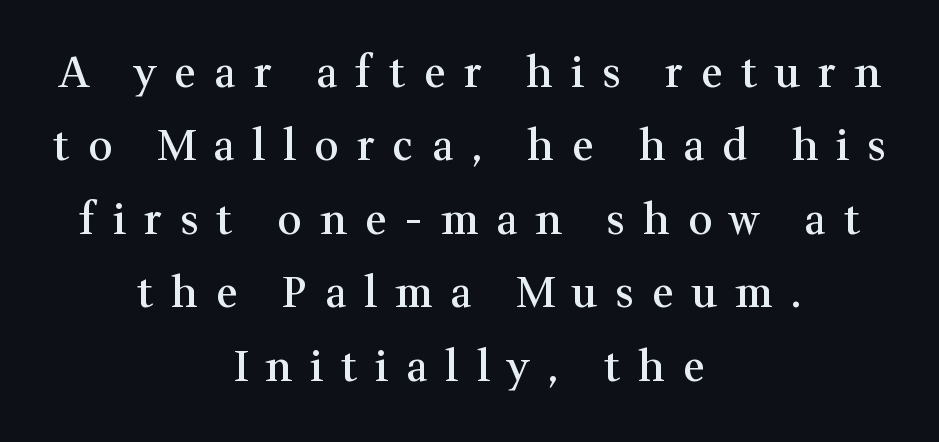
The image shows 42 px semibold serif type, upright; set centered, line spacing 1.75x, unusually wide letter spacing (+0.43 em), not underlined; medium stroke contrast and a medium x-height.
